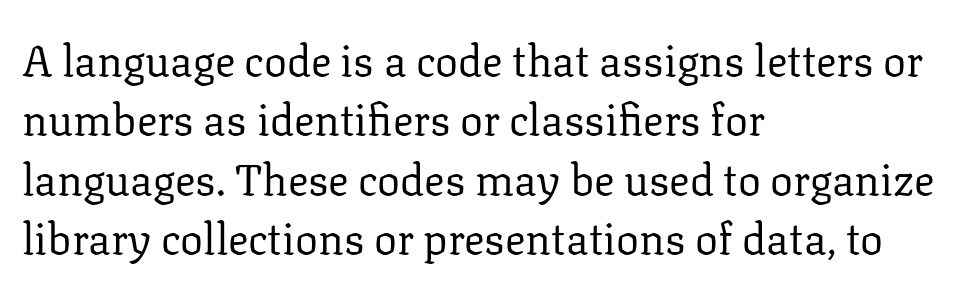
Letters rest on an invisible, unmarked baseline. One glance says typical: line gaps are just what's usual. Stroke terminals: seriffed. Stroke thickness stays within the range of a standard reading face or lighter. The setting favours the left margin, as ordinary paragraphs usually do. Tracking here is standard; glyphs follow each other at the usual distance.
